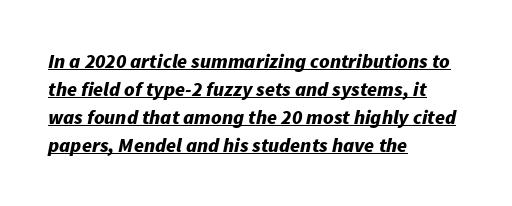
These lines keep a tight, regular rhythm from letter to letter. Underlining? Definitely there. Rendered with sloped, italic letterforms. You'd pick this weight for a headline — it's a proper bold. Compared with a centered layout, this one pins lines to the left instead. Leading matches the norm, producing a regular column.
